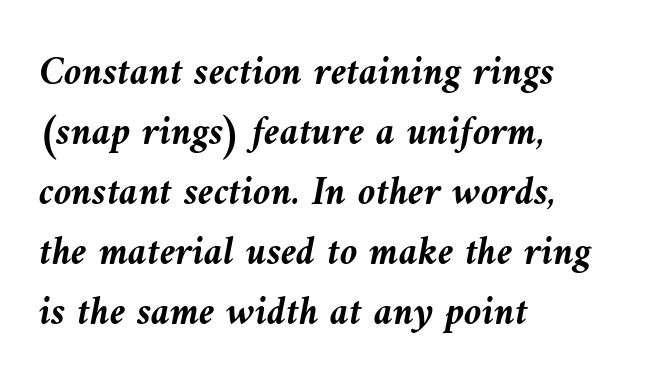
Q: Is the text bold? A: Yes.
Q: Is the text italic (slanted)? A: Yes, it leans left by about 10 degrees.
Q: Is the text underlined? A: No.
Q: How is the paragraph aligned? A: Left-aligned.
Q: Is the spacing between letters normal or unusually wide? A: Normal.
Q: Is the spacing between lines tight, normal or loose? A: Normal.
Q: Width (condensed, normal, or wide)? A: Normal.
Q: Stroke contrast? A: Medium.
Q: x-height? A: Medium.
Q: Monospaced? A: No.
